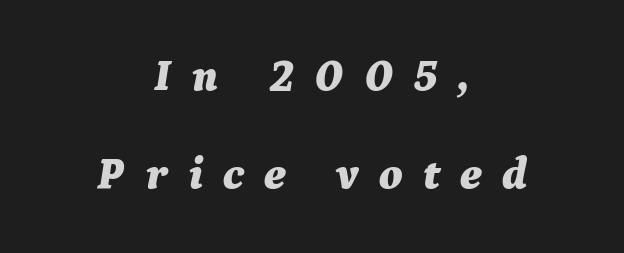
{"italic": "yes", "lean": "right", "slant_degrees": 9, "bold": "yes", "weight": "bold", "width": "normal", "stroke_contrast": "medium", "x_height": "medium", "monospaced": "no", "underline": "no", "align": "center", "line_spacing": "loose", "line_spacing_ratio": 2.18, "letter_spacing": "wide", "letter_spacing_em": 0.45, "glyph_px": 45}
